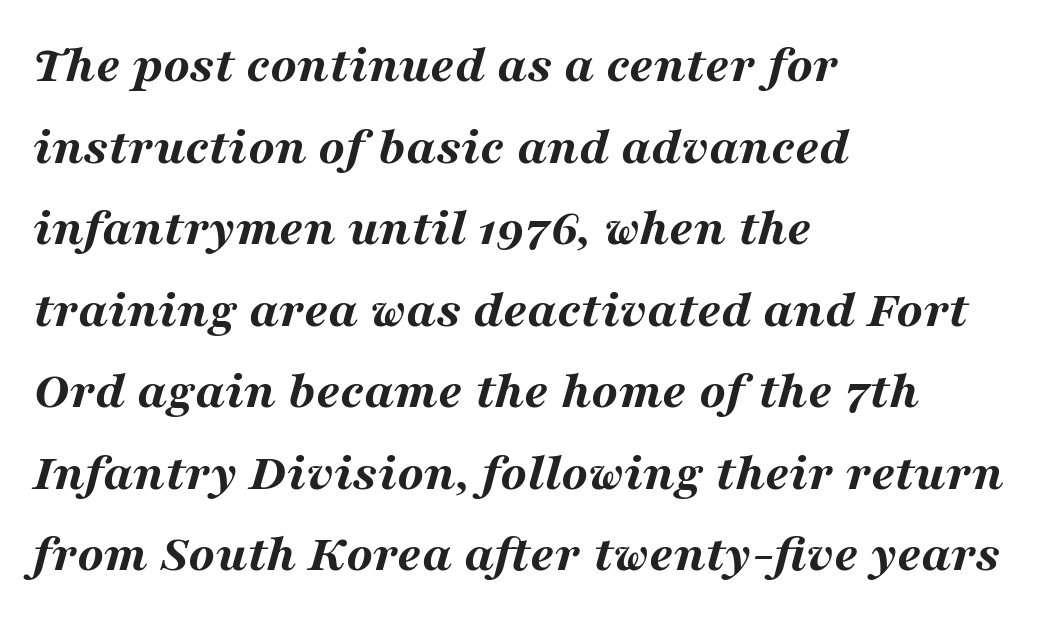
Whoever set this chose a conventional vertical rhythm. The rendering keeps characters at their native spacing. How heavy is the stroke? Heavy — this is a bold. The letters are slanted; this is an italic face. This rendering uses left alignment, leaving the right contour irregular.
